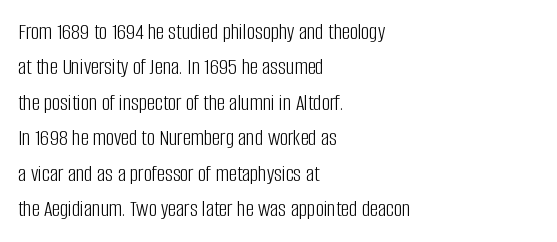
Q: Is the text bold? A: No.
Q: Is the text italic (slanted)? A: No, it is upright.
Q: Is the text underlined? A: No.
Q: How is the paragraph aligned? A: Left-aligned.
Q: Is the spacing between letters normal or unusually wide? A: Normal.
Q: Is the spacing between lines tight, normal or loose? A: Normal.
